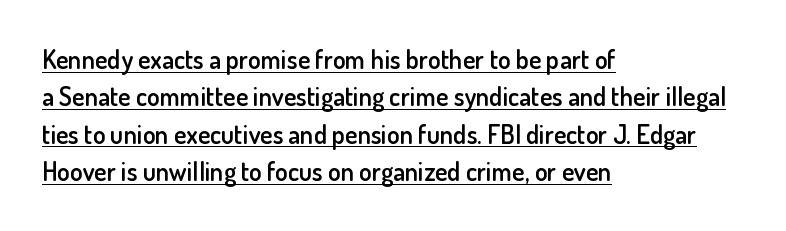
{"italic": "no", "bold": "semi", "underline": "yes", "align": "left", "line_spacing": "normal", "line_spacing_ratio": 1.44, "letter_spacing": "normal", "letter_spacing_em": 0.0, "glyph_px": 26}
